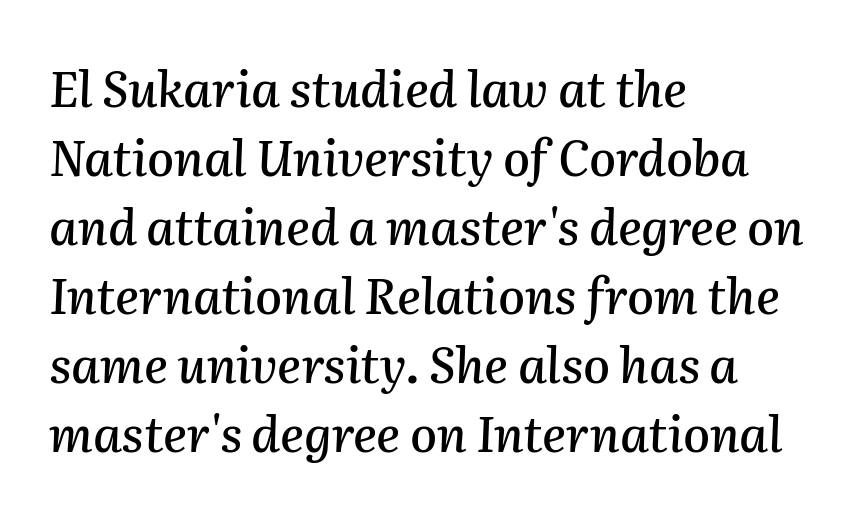
The image shows 49 px text type, italic (leaning right); set left-aligned, normal line spacing (1.41x), normal letter spacing, not underlined; medium stroke contrast and a medium x-height.
